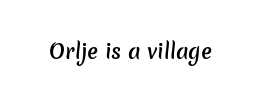
The image shows 20 px text type; set normal letter spacing, not underlined.
